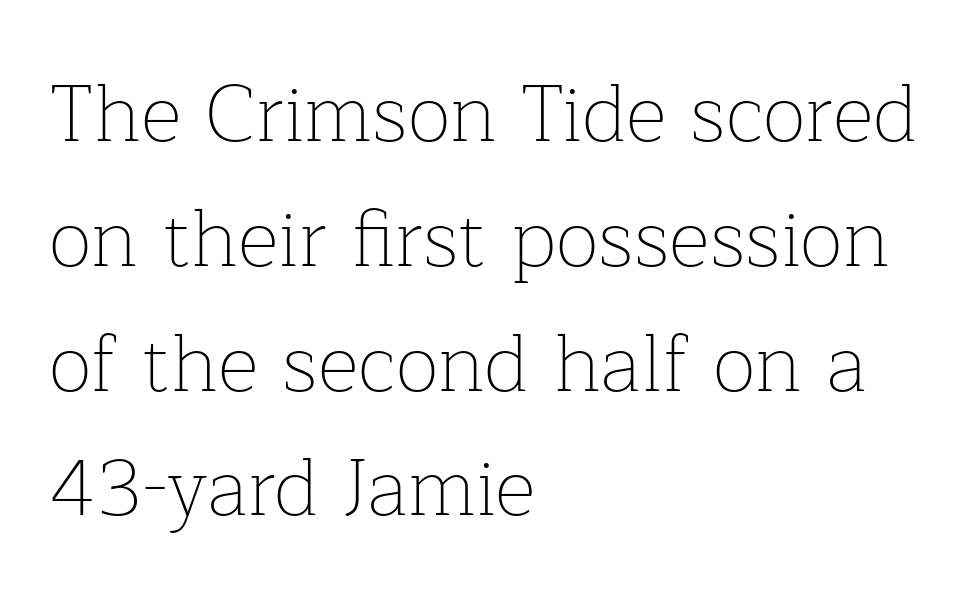
Q: Is the text bold? A: No.
Q: Is the text italic (slanted)? A: No, it is upright.
Q: Is the typeface a serif or a sans-serif typeface? A: Serif.
Q: Is the text underlined? A: No.
Q: How is the paragraph aligned? A: Left-aligned.
Q: Is the spacing between letters normal or unusually wide? A: Normal.
Q: Is the spacing between lines tight, normal or loose? A: Normal.
Q: Width (condensed, normal, or wide)? A: Normal.
Q: Stroke contrast? A: Low.
Q: x-height? A: Medium.
Q: Monospaced? A: No.
